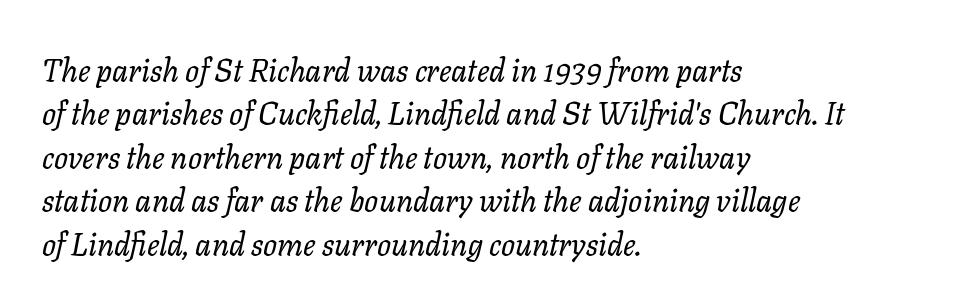
The image shows 31 px regular-weight type, italic (leaning right); set left-aligned, normal line spacing (1.4x), normal letter spacing, not underlined; low stroke contrast and a medium x-height.
